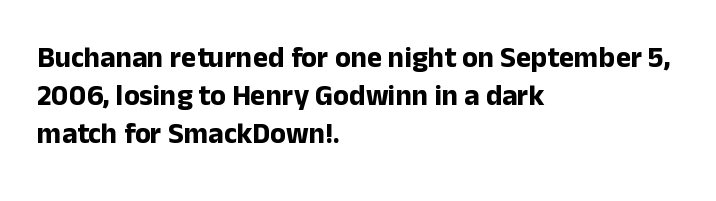
The image shows 29 px bold sans-serif type, upright; set left-aligned, normal line spacing (1.31x), normal letter spacing, not underlined; low stroke contrast and a medium x-height.
